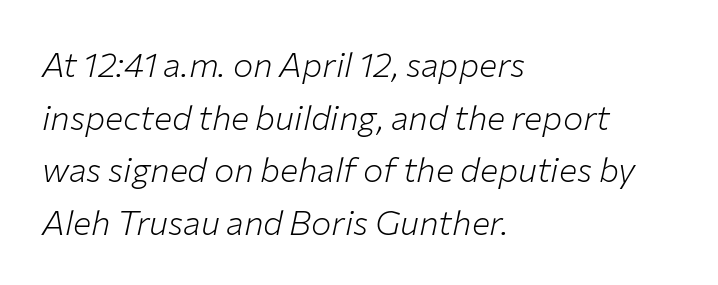
The image shows 34 px light type, italic (leaning right); set left-aligned, normal line spacing (1.55x), normal letter spacing, not underlined; low stroke contrast and a medium x-height.
